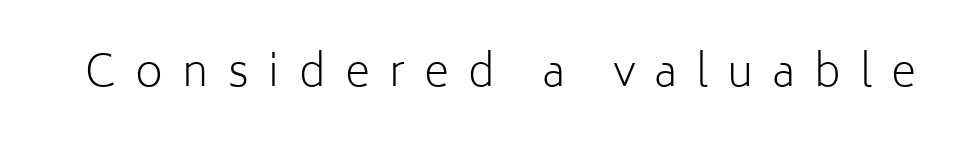
Q: Is the text bold? A: No.
Q: Is the text italic (slanted)? A: No, it is upright.
Q: Is the typeface a serif or a sans-serif typeface? A: Sans-serif.
Q: Is the text underlined? A: No.
Q: Is the spacing between letters normal or unusually wide? A: Unusually wide.
Q: Width (condensed, normal, or wide)? A: Normal.
Q: Stroke contrast? A: Low.
Q: x-height? A: Medium.
Q: Monospaced? A: No.
